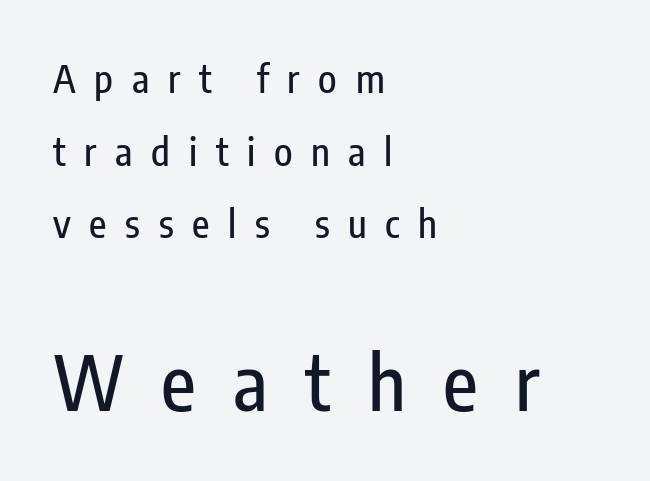
{"serif": "no", "italic": "no", "width": "condensed", "stroke_contrast": "low", "x_height": "medium", "monospaced": "no", "underline": "no", "align": "left", "line_spacing": "loose", "line_spacing_ratio": 1.91, "letter_spacing": "wide", "letter_spacing_em": 0.49, "larger_block": "second", "size_ratio": 2.0, "glyph_px": 76}
